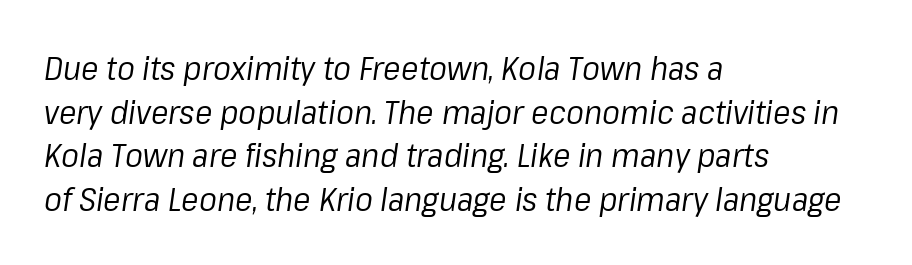
These lines stack with their left ends in a neat column. This sample uses an oblique cut, with every glyph tilted off the vertical. Honestly, there is no underline to notice here at all. What stands out about the letter spacing? Nothing — it is the standard amount. In terms of leading, this rendering sits right in the middle. The cut favours lightness, reaching ordinary text weight at its darkest.
